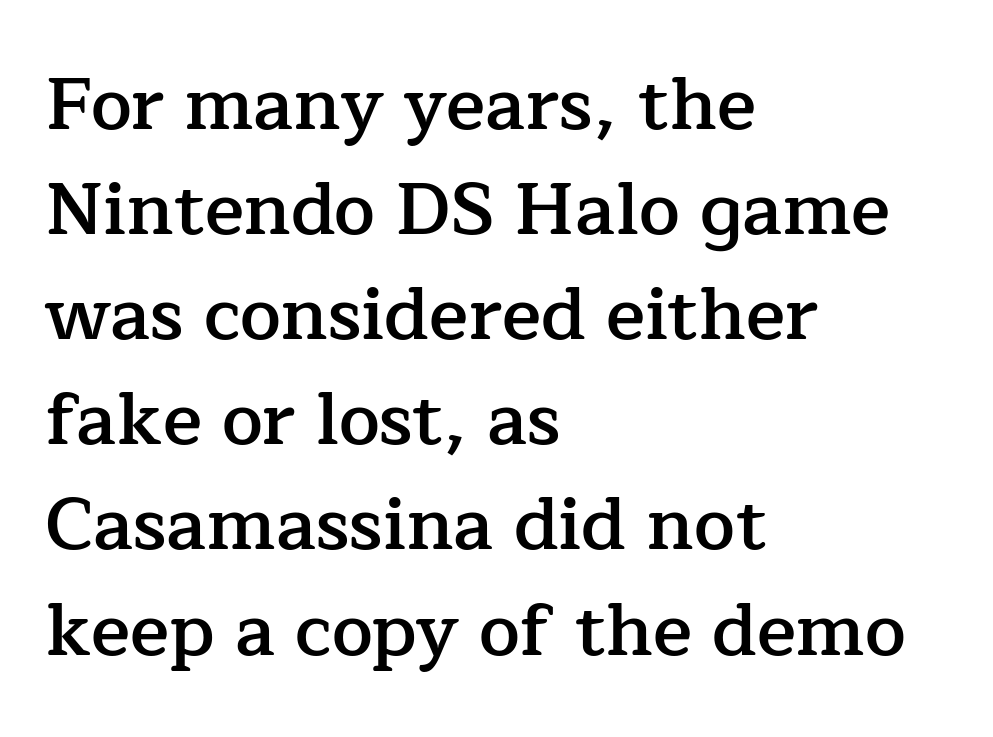
Q: Is the text bold? A: Semi-bold.
Q: Is the text italic (slanted)? A: No, it is upright.
Q: Is the typeface a serif or a sans-serif typeface? A: Serif.
Q: Is the text underlined? A: No.
Q: How is the paragraph aligned? A: Left-aligned.
Q: Is the spacing between letters normal or unusually wide? A: Normal.
Q: Is the spacing between lines tight, normal or loose? A: Normal.
Q: Width (condensed, normal, or wide)? A: Normal.
Q: Stroke contrast? A: Low.
Q: x-height? A: Medium.
Q: Monospaced? A: No.
